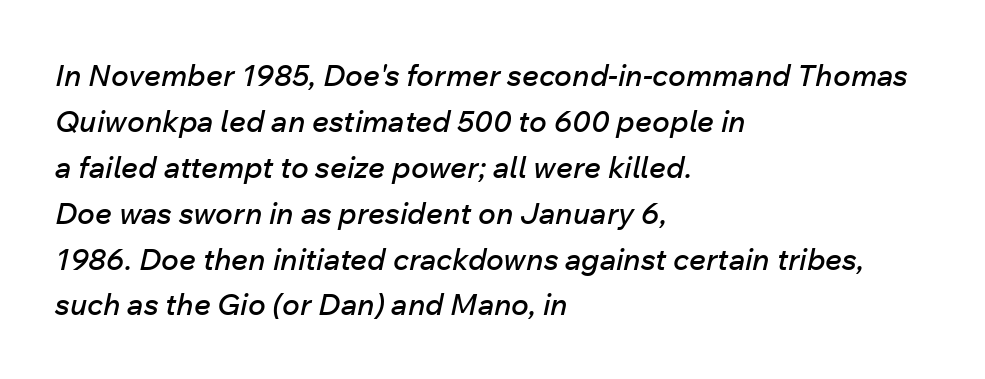
Think of a printed novel: that variable character pitch is what you see here. A bare baseline throughout the passage. Horizontally, the lines are justified to the leading edge only. The text carries the slant typical of an italic or oblique font. Horizontal bands of white between lines are of average thickness.
